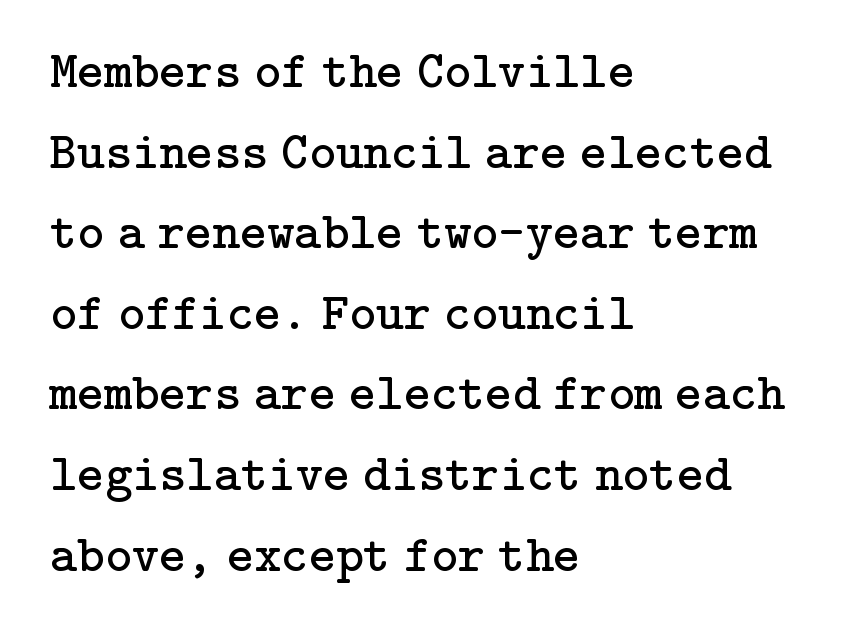
Q: Is the text bold? A: No.
Q: Is the text italic (slanted)? A: No, it is upright.
Q: Is the typeface a serif or a sans-serif typeface? A: Serif.
Q: Is the text underlined? A: No.
Q: How is the paragraph aligned? A: Left-aligned.
Q: Is the spacing between letters normal or unusually wide? A: Normal.
Q: Is the spacing between lines tight, normal or loose? A: Normal.
Q: Width (condensed, normal, or wide)? A: Normal.
Q: Stroke contrast? A: Low.
Q: x-height? A: Medium.
